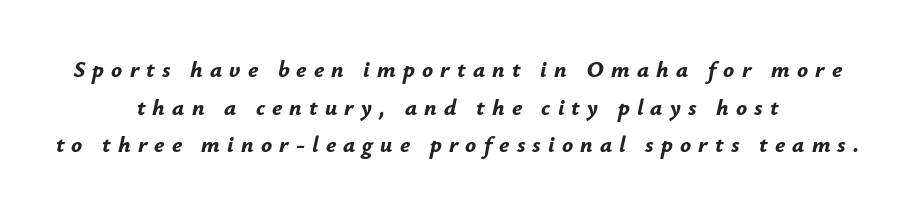
{"italic": "yes", "lean": "right", "slant_degrees": 12, "bold": "yes", "underline": "no", "align": "center", "line_spacing": "normal", "line_spacing_ratio": 1.64, "letter_spacing": "wide", "letter_spacing_em": 0.31, "glyph_px": 23}
